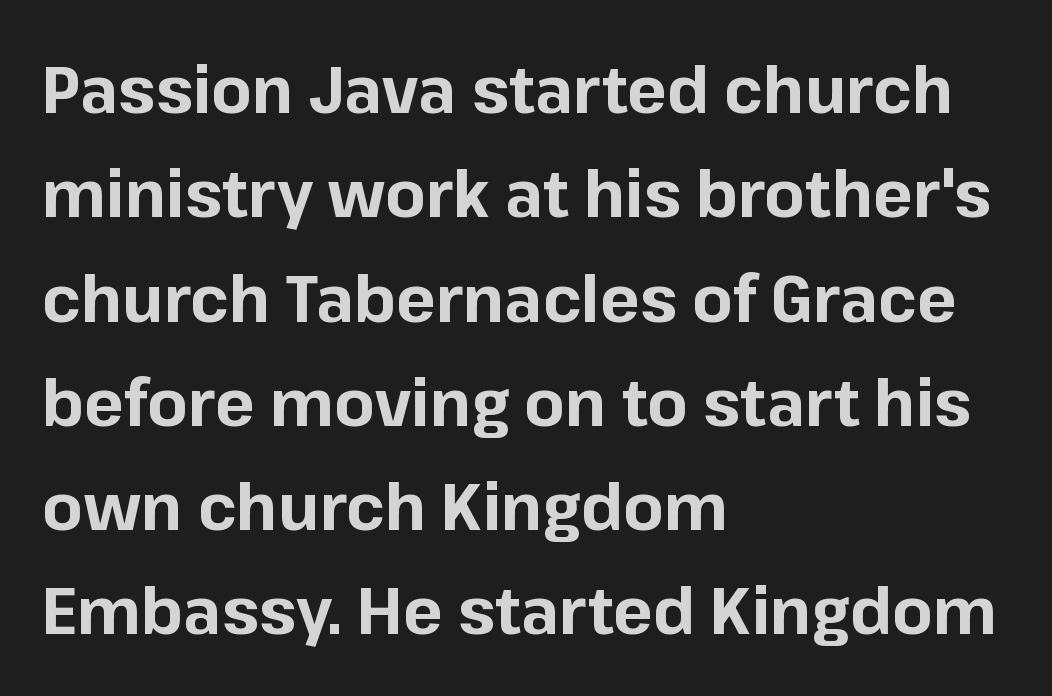
Q: Is the text bold? A: Yes.
Q: Is the text italic (slanted)? A: No, it is upright.
Q: Is the typeface a serif or a sans-serif typeface? A: Sans-serif.
Q: Is the text underlined? A: No.
Q: How is the paragraph aligned? A: Left-aligned.
Q: Is the spacing between letters normal or unusually wide? A: Normal.
Q: Is the spacing between lines tight, normal or loose? A: Normal.
Q: Width (condensed, normal, or wide)? A: Normal.
Q: Stroke contrast? A: Low.
Q: x-height? A: Medium.
Q: Monospaced? A: No.
